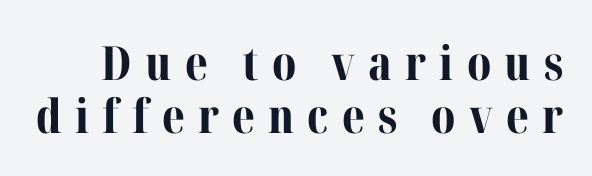
Characters remain perfectly vertical along every line. Set as a true bold cut, around the 700 mark. Tracking here is generous; glyphs stand well apart from one another. The foot of each line stays bare and open. The letters advance in unequal steps, a hallmark of proportional type. Reading down the column, the eye jumps only a short way to each next line.
